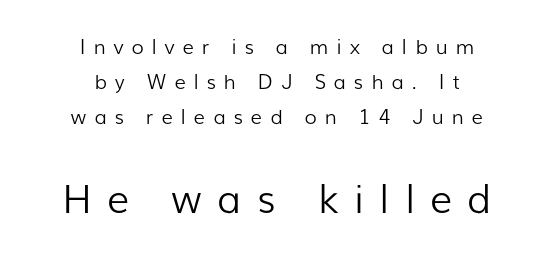
The image shows 39 px light sans-serif type, upright; set centered, line spacing 1.76x, unusually wide letter spacing (+0.4 em), not underlined; the second (bottom) block is 1.95x larger; low stroke contrast and a medium x-height.
